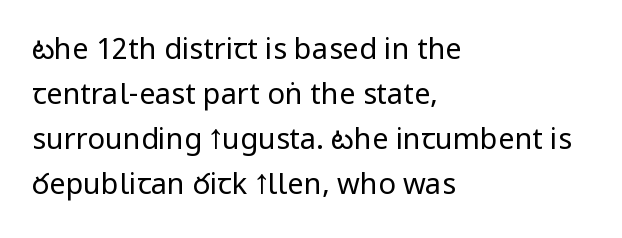
{"serif": "no", "italic": "no", "bold": "no", "weight": "regular", "width": "condensed", "stroke_contrast": "low", "x_height": "large", "monospaced": "no", "underline": "no", "align": "left", "line_spacing": "normal", "line_spacing_ratio": 1.55, "letter_spacing": "normal", "letter_spacing_em": 0.0, "glyph_px": 29}
